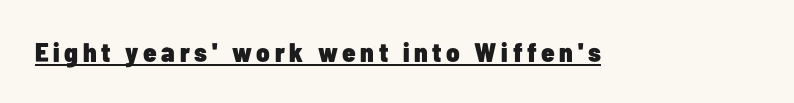
This is heavy type, rendered in bold. Tall strokes in this sample are plumb rather than angled. The lettering is marked with a stroke running underneath it.
